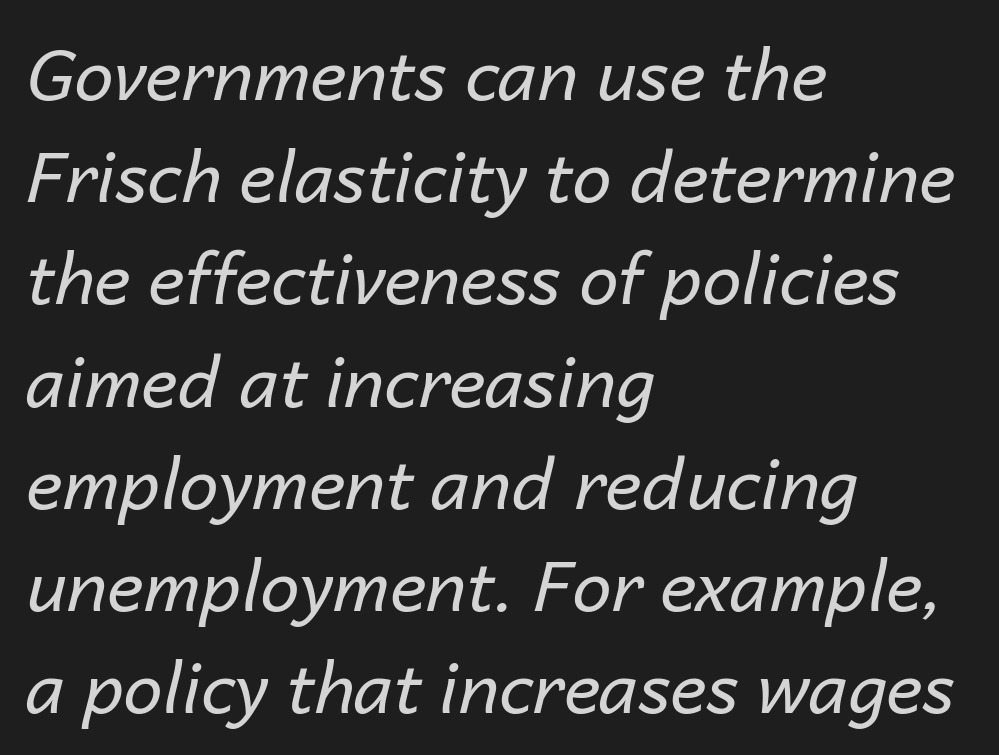
The image shows 70 px regular-weight type, italic (leaning right); set left-aligned, normal line spacing (1.46x), normal letter spacing, not underlined; low stroke contrast and a medium x-height.
